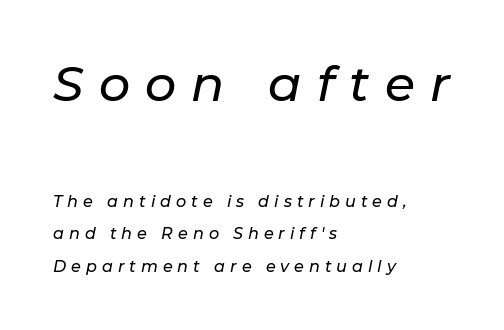
Q: Is the text italic (slanted)? A: Yes, it leans right by about 11 degrees.
Q: Is the text underlined? A: No.
Q: How is the paragraph aligned? A: Left-aligned.
Q: Is the spacing between letters normal or unusually wide? A: Unusually wide.
Q: Is the spacing between lines tight, normal or loose? A: Loose.
Q: Which block of text is set in a larger size, the first (top) or the second (bottom)? A: The first (top) one.
Q: Width (condensed, normal, or wide)? A: Normal.
Q: Stroke contrast? A: Low.
Q: x-height? A: Medium.
Q: Monospaced? A: No.
